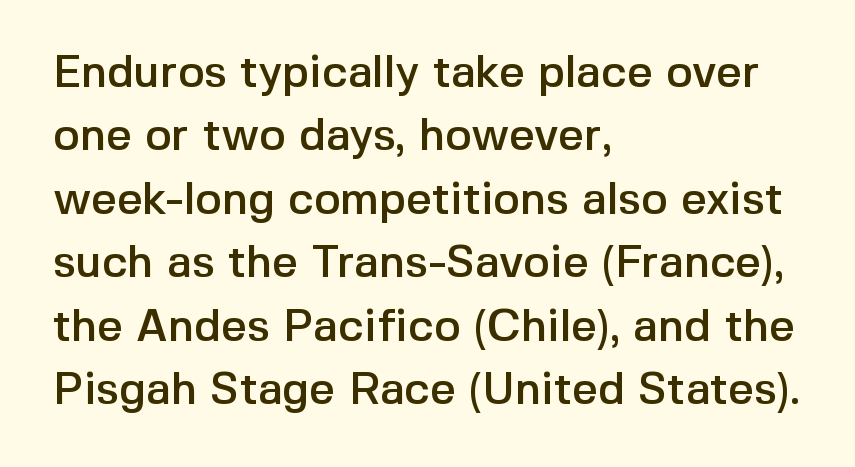
The image shows 45 px sans-serif type, upright; set left-aligned, normal line spacing (1.41x), normal letter spacing, not underlined; a medium x-height.
